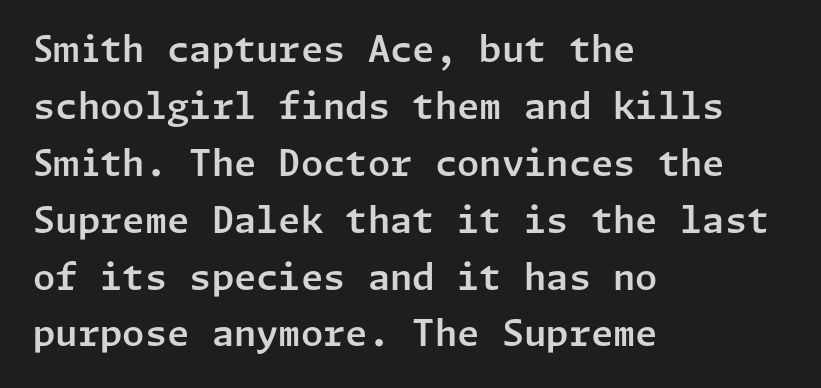
Q: Is the text italic (slanted)? A: No, it is upright.
Q: Is the typeface a serif or a sans-serif typeface? A: Sans-serif.
Q: Is the text underlined? A: No.
Q: How is the paragraph aligned? A: Left-aligned.
Q: Is the spacing between letters normal or unusually wide? A: Normal.
Q: Is the spacing between lines tight, normal or loose? A: Normal.
Q: Width (condensed, normal, or wide)? A: Normal.
Q: Stroke contrast? A: Low.
Q: x-height? A: Medium.
